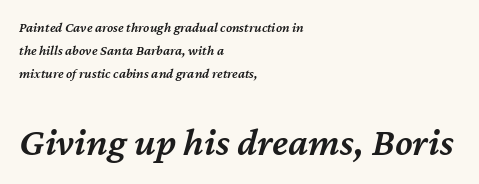
A normal amount of white space separates one row of letters from the next. A somewhat darkened texture: the type is semibold rather than bold. Letter spacing: default. The later block is typeset at a bigger size than the earlier block.
